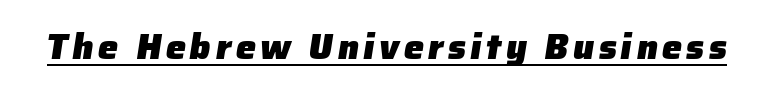
Q: Is the text bold? A: Yes.
Q: Is the typeface a serif or a sans-serif typeface? A: Sans-serif.
Q: Is the text underlined? A: Yes.
Q: Width (condensed, normal, or wide)? A: Normal.
Q: Stroke contrast? A: Low.
Q: x-height? A: Medium.
Q: Monospaced? A: No.
